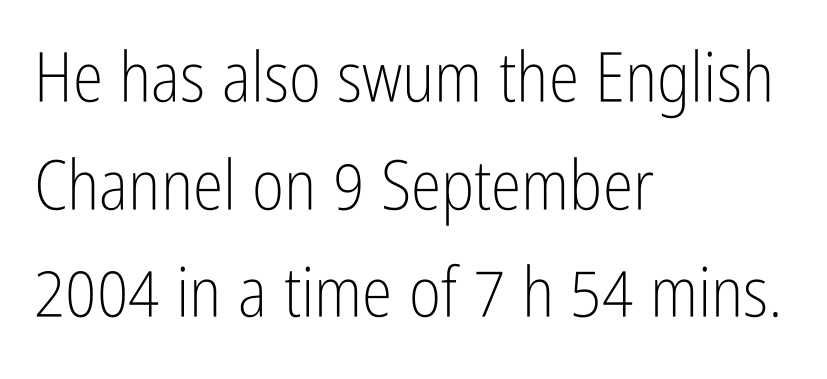
Q: Is the text bold? A: No.
Q: Is the text italic (slanted)? A: No, it is upright.
Q: Is the typeface a serif or a sans-serif typeface? A: Sans-serif.
Q: Is the text underlined? A: No.
Q: How is the paragraph aligned? A: Left-aligned.
Q: Is the spacing between letters normal or unusually wide? A: Normal.
Q: Is the spacing between lines tight, normal or loose? A: Normal.
Q: Width (condensed, normal, or wide)? A: Condensed.
Q: Stroke contrast? A: Low.
Q: x-height? A: Medium.
Q: Monospaced? A: No.
